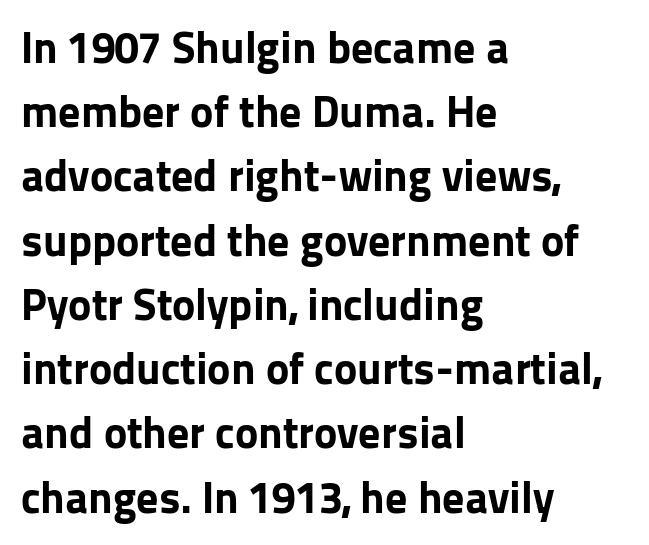
The image shows 44 px bold sans-serif type, upright; set left-aligned, normal line spacing (1.46x), normal letter spacing, not underlined; low stroke contrast and a medium x-height.
